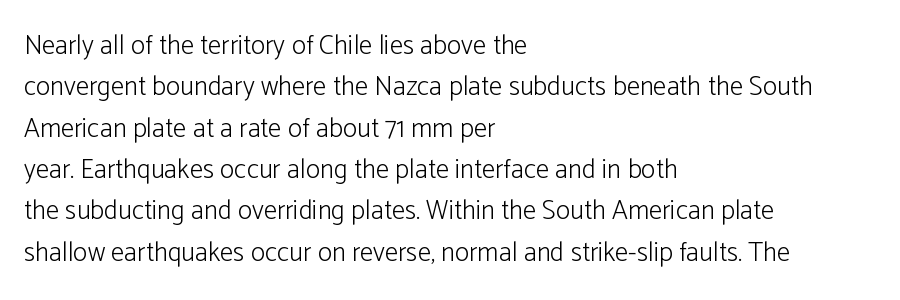
In terms of leading, this rendering sits right in the middle. The lettering stays uniformly vertical, giving the passage a roman look. Decoration check: the copy has no underline. The passage shown is not bold in any degree. How are the letters spaced? Ordinarily, with no added tracking.
